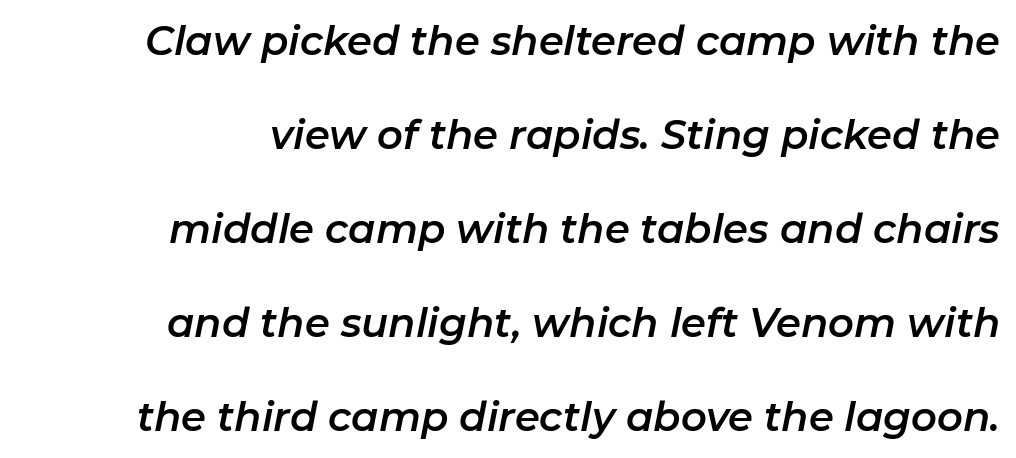
The leading is generous, giving the passage an open texture. Glyph-to-glyph distance matches everyday printed text. Spacing verdict: proportional, widths tailored to each character. This rendering features lettering with no underline. Is the block centered? No — it sits flush against the right margin. Italic? Definitely — the glyphs are oblique.
